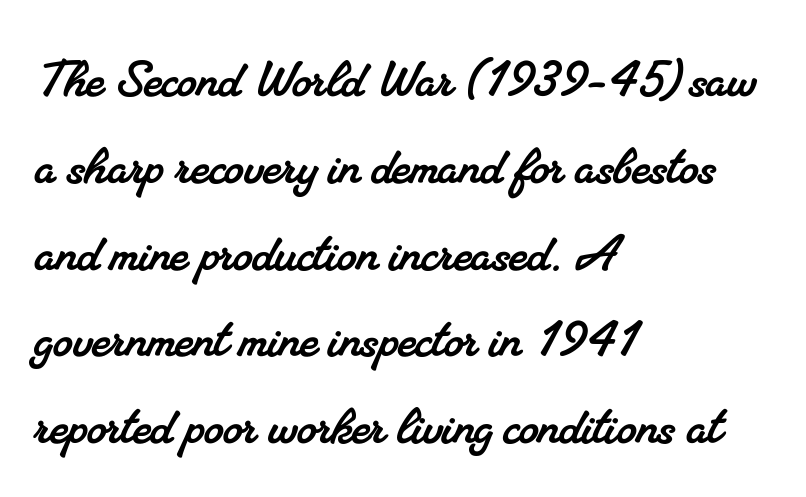
{"serif": "yes", "width": "normal", "stroke_contrast": "medium", "x_height": "small", "monospaced": "no", "underline": "no", "align": "left", "line_spacing": "normal", "line_spacing_ratio": 1.4, "letter_spacing": "normal", "letter_spacing_em": 0.0, "glyph_px": 62}
